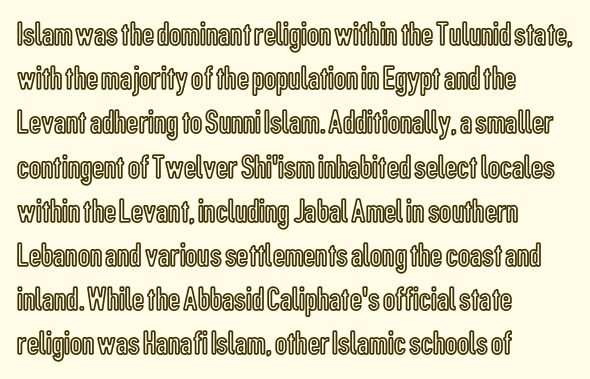
{"italic": "no", "width": "condensed", "x_height": "medium", "monospaced": "no", "underline": "no", "align": "left", "line_spacing": "normal", "line_spacing_ratio": 1.3, "letter_spacing": "normal", "letter_spacing_em": 0.0, "glyph_px": 34}
